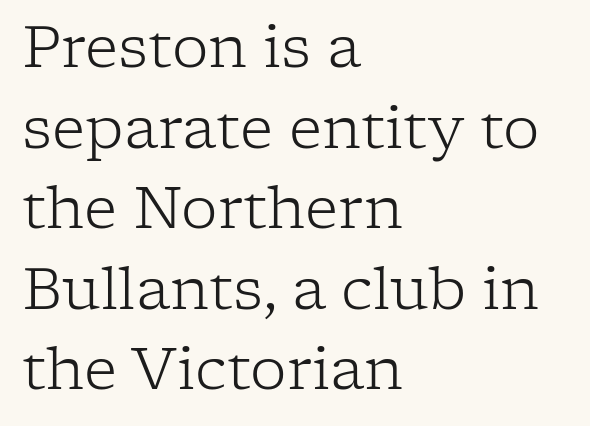
Q: Is the text bold? A: No.
Q: Is the text italic (slanted)? A: No, it is upright.
Q: Is the typeface a serif or a sans-serif typeface? A: Serif.
Q: Is the text underlined? A: No.
Q: How is the paragraph aligned? A: Left-aligned.
Q: Is the spacing between letters normal or unusually wide? A: Normal.
Q: Is the spacing between lines tight, normal or loose? A: Normal.
Q: Width (condensed, normal, or wide)? A: Normal.
Q: Stroke contrast? A: Low.
Q: x-height? A: Medium.
Q: Monospaced? A: No.
